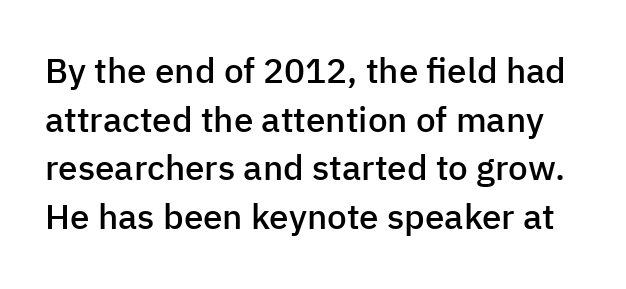
Underline: absent. In terms of leading, this rendering sits right in the middle. Note the varied advance widths — an 'i' is clearly narrower than an 'm'. The type is set solid horizontally, with unmodified tracking.
